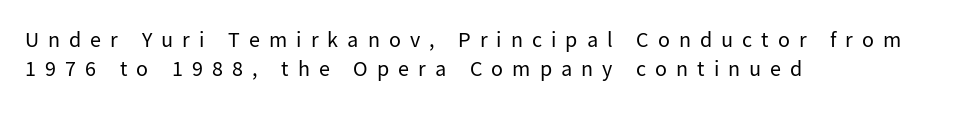
The rendering uses a moderate line-height, typical for paragraphs. Is there any slant? The stems are plumb. Underline: absent. If you drew a ruler down the left edge, every line would touch it.
